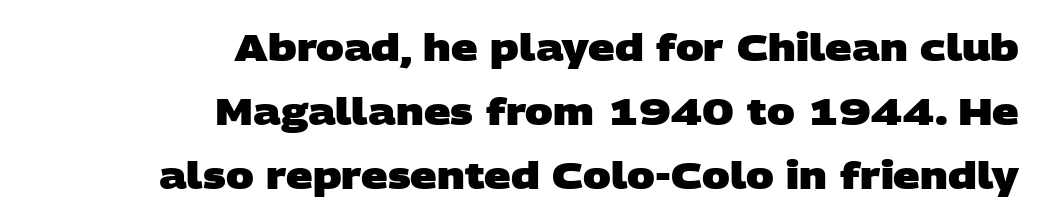
A flush-right, rag-left setting is used for this passage. The passage shown is typed in a proportional face where columns would drift. Classification — sans serif. Rule under the text: the space is simply empty. Typographic density is high because the face is bold. The letterforms sit shoulder to shoulder at normal distance.
